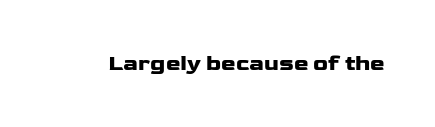
{"italic": "no", "bold": "yes", "underline": "no", "letter_spacing": "normal", "letter_spacing_em": 0.0, "glyph_px": 22}
